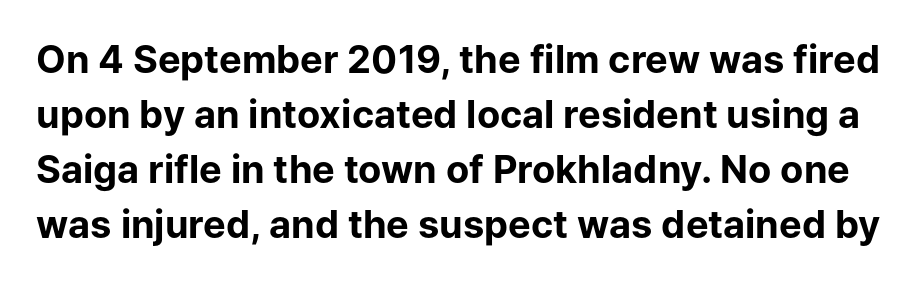
The image shows 38 px bold sans-serif type, upright; set normal line spacing (1.45x), normal letter spacing, not underlined; low stroke contrast and a medium x-height.
